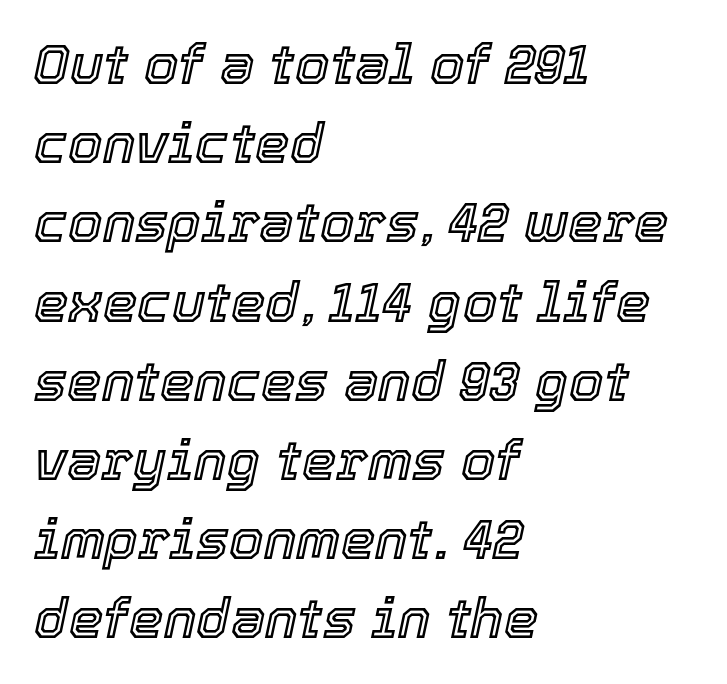
Q: Is the text italic (slanted)? A: Yes, it leans right by about 12 degrees.
Q: Is the text underlined? A: No.
Q: How is the paragraph aligned? A: Left-aligned.
Q: Is the spacing between letters normal or unusually wide? A: Normal.
Q: Is the spacing between lines tight, normal or loose? A: Normal.
Q: Width (condensed, normal, or wide)? A: Normal.
Q: x-height? A: Medium.
Q: Monospaced? A: No.
